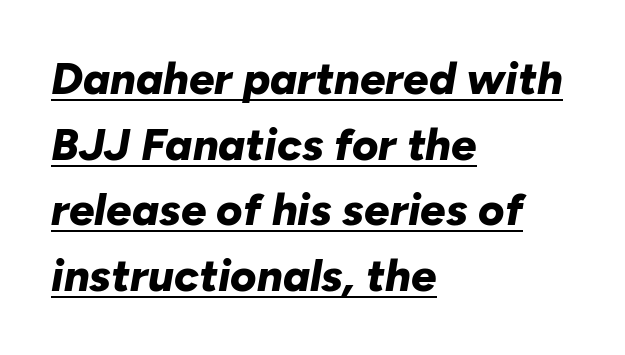
The face used here appears with an underline applied. In CSS terms this would be text-align: left. Baseline-to-baseline distance is the conventional proportion of letter height. A typesetter would call this proportional, since set widths differ per character. When letters slant like this, we call the style italic.
